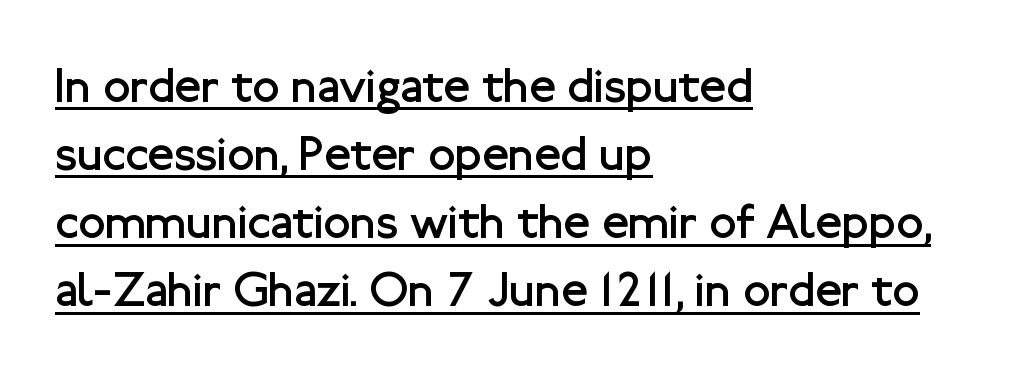
The image shows 49 px regular-weight sans-serif type, upright; set left-aligned, normal line spacing (1.39x), normal letter spacing, underlined; low stroke contrast and a medium x-height.
